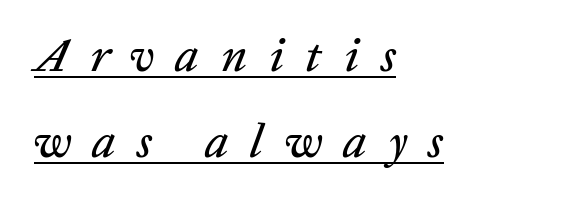
The compositor pushed each line to the left boundary. This sample has the flowing, uneven cadence of proportional lettering. Compared with undecorated copy, this sample adds a rule below the words. Letter spacing: wide. Compared with ordinary roman type, these characters are visibly tilted.
